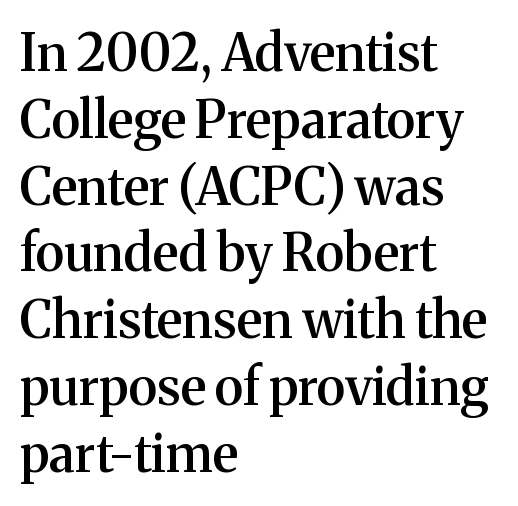
Q: Is the text bold? A: Semi-bold.
Q: Is the text italic (slanted)? A: No, it is upright.
Q: Is the typeface a serif or a sans-serif typeface? A: Serif.
Q: Is the text underlined? A: No.
Q: How is the paragraph aligned? A: Left-aligned.
Q: Is the spacing between letters normal or unusually wide? A: Normal.
Q: Is the spacing between lines tight, normal or loose? A: Normal.
Q: Width (condensed, normal, or wide)? A: Normal.
Q: Stroke contrast? A: Medium.
Q: x-height? A: Medium.
Q: Monospaced? A: No.
